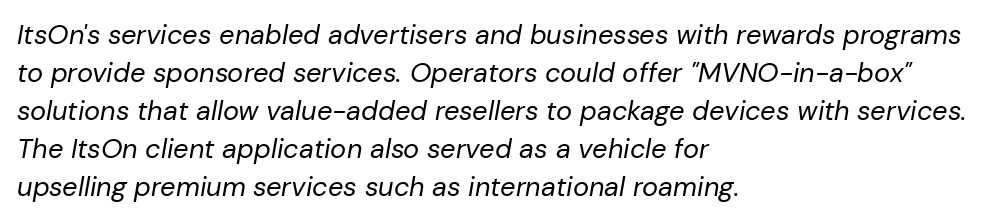
The image shows 27 px text type, italic (leaning right); set left-aligned, normal line spacing (1.41x), normal letter spacing, not underlined.
